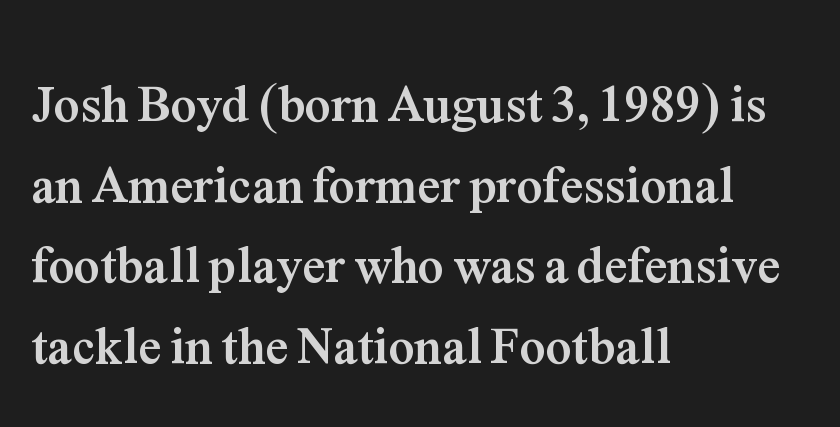
Does extra space separate the letters? No, they use regular spacing. A serif font was chosen for this passage. The letters advance in unequal steps, a hallmark of proportional type. Horizontally, the lines are justified to the leading edge only. The axis of the letterforms is exactly vertical. Summary of vertical rhythm: regular, with standard interline spacing.
